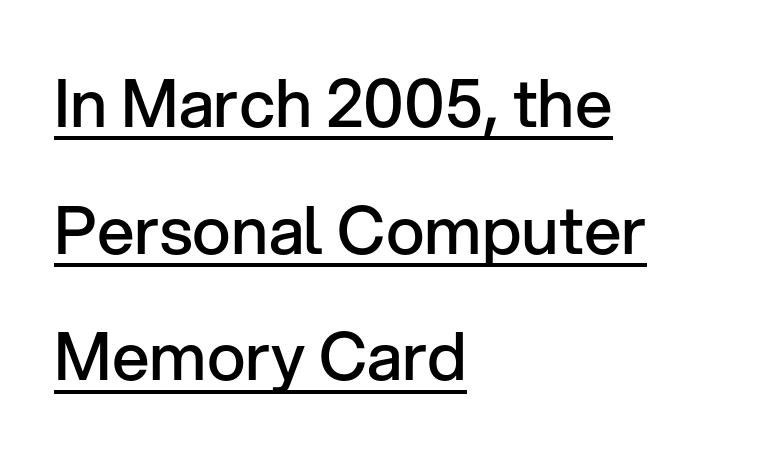
The image shows 66 px semibold sans-serif type, upright; set left-aligned, loose line spacing (1.92x), normal letter spacing, underlined; low stroke contrast and a medium x-height.
